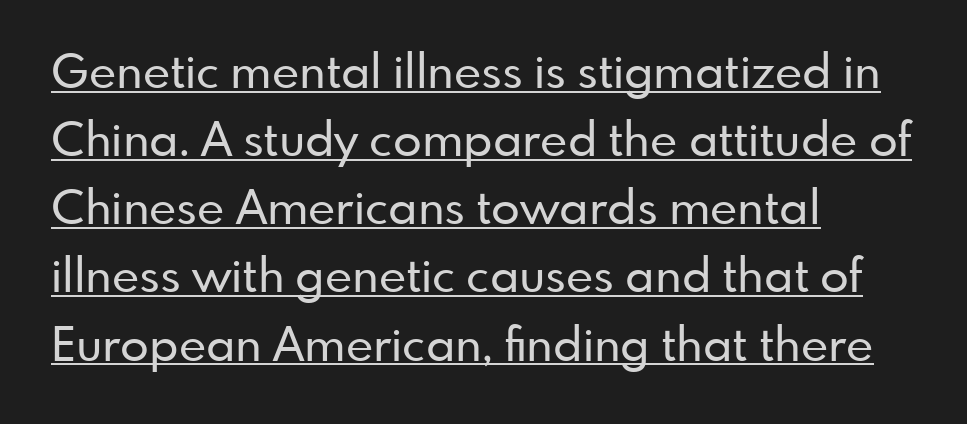
Q: Is the text italic (slanted)? A: No, it is upright.
Q: Is the typeface a serif or a sans-serif typeface? A: Sans-serif.
Q: Is the text underlined? A: Yes.
Q: How is the paragraph aligned? A: Left-aligned.
Q: Is the spacing between letters normal or unusually wide? A: Normal.
Q: Is the spacing between lines tight, normal or loose? A: Normal.
Q: Width (condensed, normal, or wide)? A: Normal.
Q: Stroke contrast? A: Low.
Q: x-height? A: Small.
Q: Monospaced? A: No.
